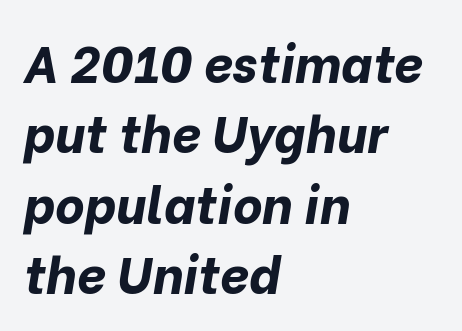
The gap between lines stays unmarked. A typesetter would call this zero additional tracking. The rendering uses natural spacing where letterforms have individual widths. The passage shown leans; its letterforms are oblique. The face used here has the dense, thick strokes of a bold. In CSS terms this would be text-align: left.
